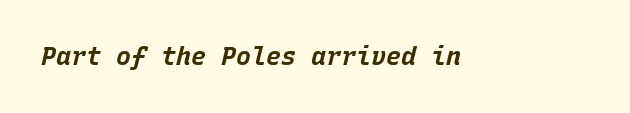
Q: Is the text bold? A: Yes.
Q: Is the text italic (slanted)? A: Yes, it leans right by about 15 degrees.
Q: Is the text underlined? A: No.
Q: Is the spacing between letters normal or unusually wide? A: Normal.
